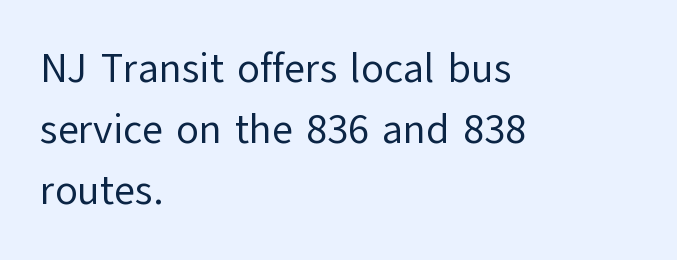
The image shows 41 px regular-weight sans-serif type, upright; set left-aligned, normal line spacing (1.49x), normal letter spacing, not underlined; low stroke contrast and a medium x-height.
